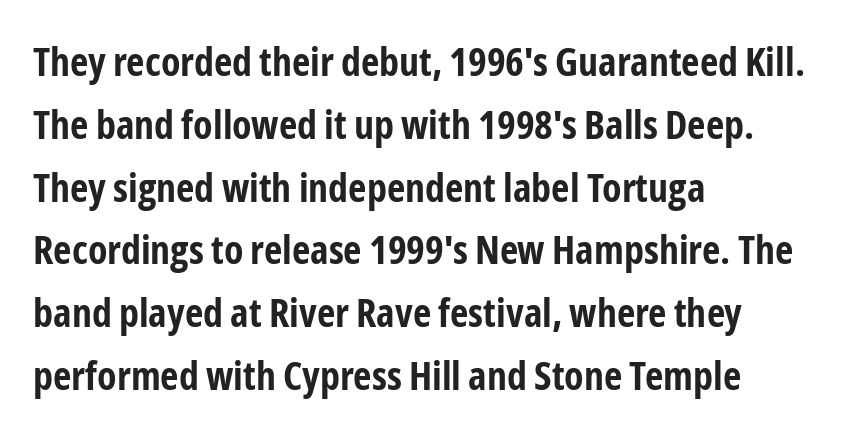
{"serif": "no", "italic": "no", "bold": "yes", "weight": "bold", "width": "condensed", "stroke_contrast": "low", "x_height": "medium", "monospaced": "no", "underline": "no", "align": "left", "line_spacing": "normal", "line_spacing_ratio": 1.57, "letter_spacing": "normal", "letter_spacing_em": 0.0, "glyph_px": 40}
